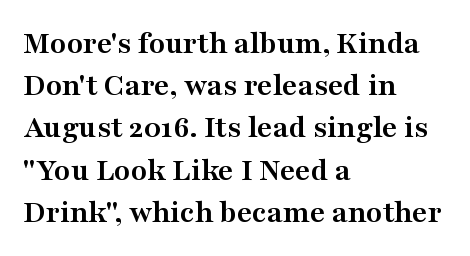
The image shows 33 px semibold, wide serif type, upright; set left-aligned, normal line spacing (1.28x), normal letter spacing, not underlined; medium stroke contrast and a medium x-height.
